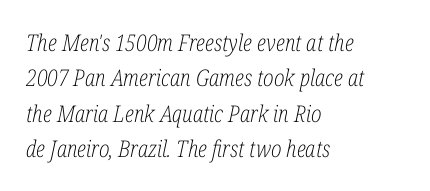
{"italic": "yes", "lean": "right", "slant_degrees": 12, "bold": "no", "underline": "no", "align": "left", "line_spacing": "normal", "line_spacing_ratio": 1.54, "letter_spacing": "normal", "letter_spacing_em": 0.0, "glyph_px": 23}
